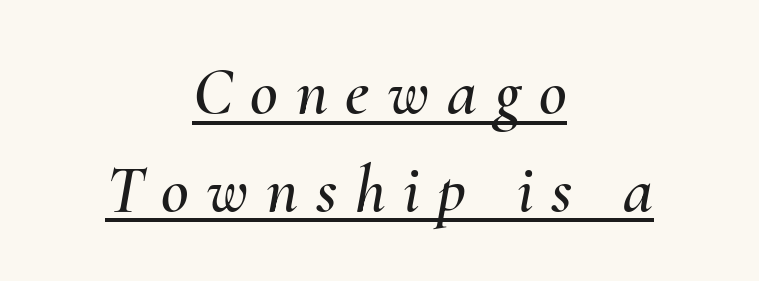
The image shows 68 px text type, italic (leaning right); set centered, normal line spacing (1.44x), unusually wide letter spacing (+0.26 em), underlined; medium stroke contrast and a small x-height.
